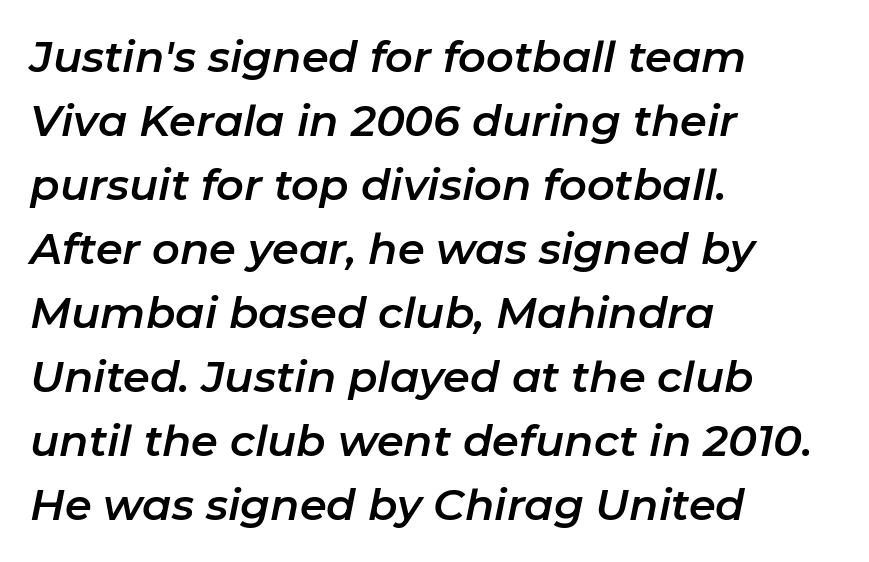
Q: Is the text italic (slanted)? A: Yes, it leans right by about 11 degrees.
Q: Is the text underlined? A: No.
Q: How is the paragraph aligned? A: Left-aligned.
Q: Is the spacing between letters normal or unusually wide? A: Normal.
Q: Is the spacing between lines tight, normal or loose? A: Normal.
Q: Width (condensed, normal, or wide)? A: Normal.
Q: Stroke contrast? A: Low.
Q: x-height? A: Medium.
Q: Monospaced? A: No.
